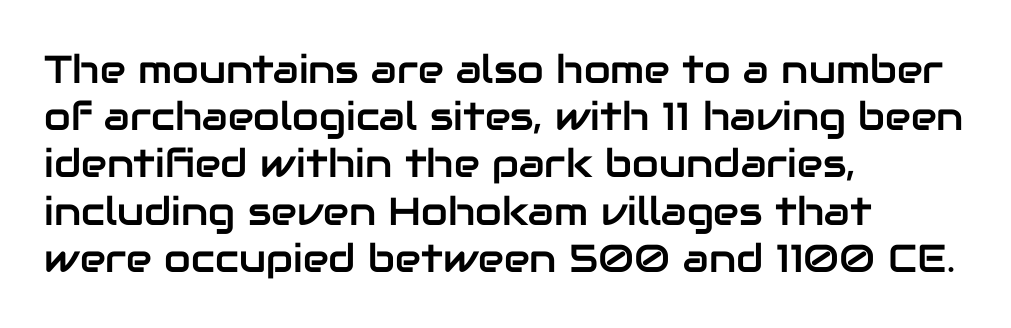
You could not count columns in this text — the font is proportionally spaced. The gap between lines stays unmarked. Quick note: not italic, upright. Short note: letters normally spaced. Alignment: flush left.
